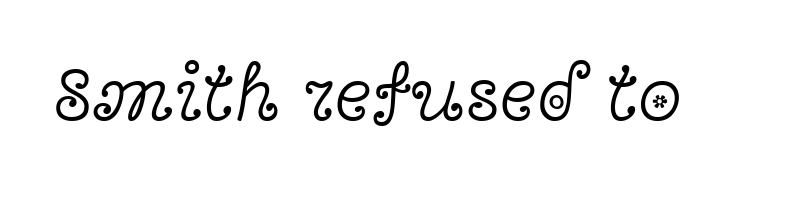
{"serif": "yes", "italic": "no", "bold": "no", "weight": "light", "width": "wide", "x_height": "medium", "monospaced": "no", "underline": "no", "letter_spacing": "normal", "letter_spacing_em": 0.0, "glyph_px": 79}
